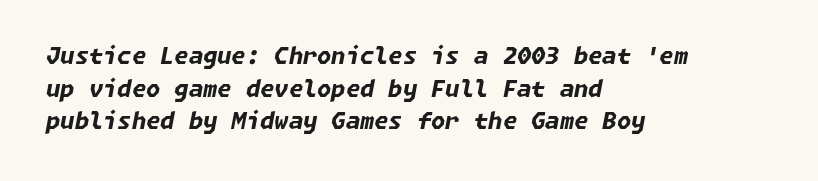
Q: Is the text bold? A: Yes.
Q: Is the text italic (slanted)? A: Yes, it leans right by about 11 degrees.
Q: Is the text underlined? A: No.
Q: How is the paragraph aligned? A: Left-aligned.
Q: Is the spacing between letters normal or unusually wide? A: Normal.
Q: Is the spacing between lines tight, normal or loose? A: Normal.
